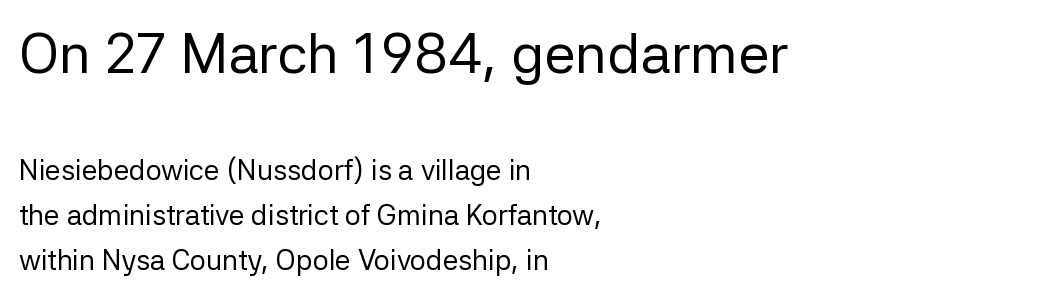
This rendering features lettering with no underline. The letters in the upper block stand taller than those in the block below. Ink coverage per letter is moderate at most. The axis of the letterforms is exactly vertical. Each word holds together tightly as a unit, with standard inter-letter gaps.
